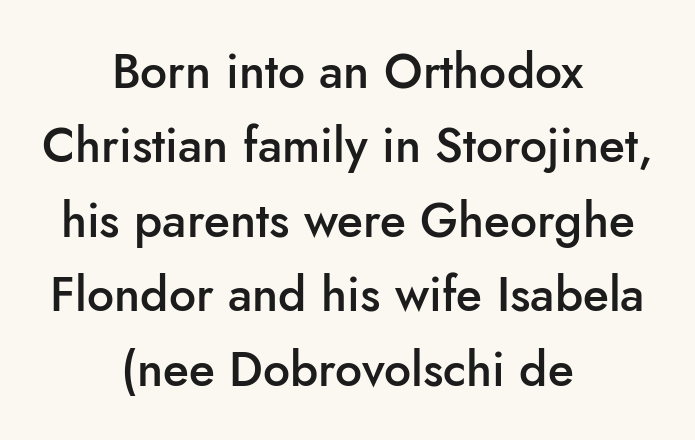
The image shows 48 px semibold sans-serif type, upright; set centered, normal line spacing (1.55x), normal letter spacing, not underlined; low stroke contrast and a small x-height.
